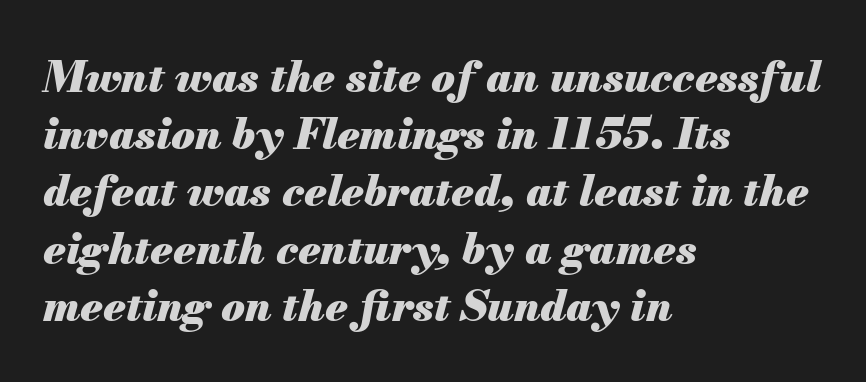
Horizontally, the lines are justified to the leading edge only. Horizontal bands of white between lines are of average thickness. Think of a printed novel: that variable character pitch is what you see here. Italic? Definitely — the glyphs are oblique.
